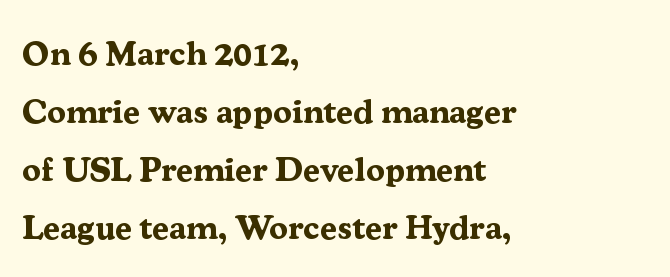
The image shows 34 px bold serif type, upright; set left-aligned, line spacing 1.71x, normal letter spacing, not underlined; medium stroke contrast and a medium x-height.
